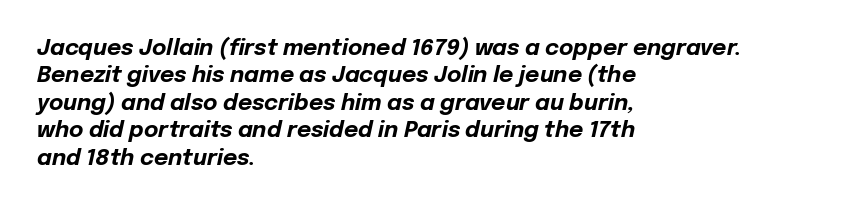
Looking at the ascenders, they clearly lean. Line starts are locked; line ends wander. The face used here is rendered with its standard letterfit. Regular leading. This is heavy type, rendered in bold.
